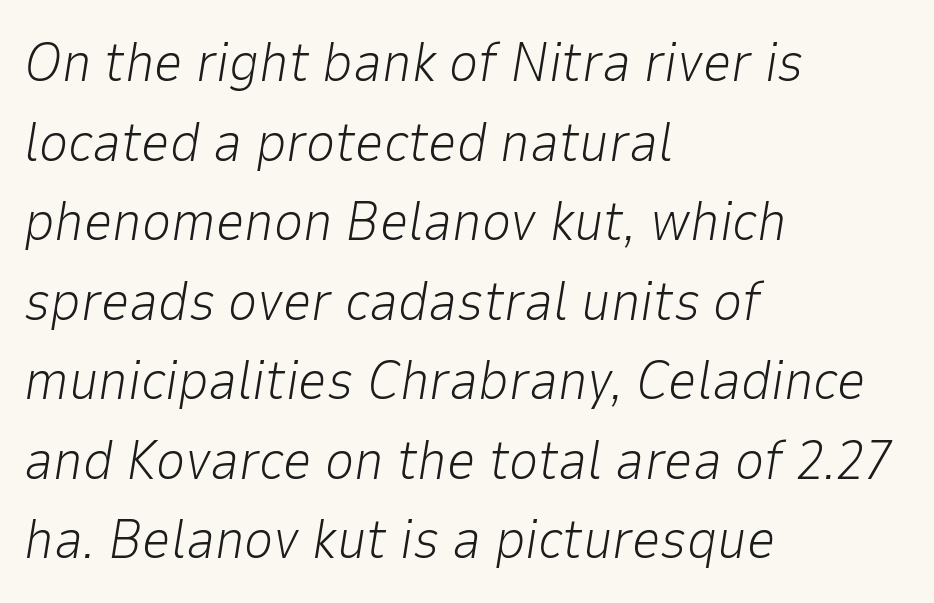
It's the slanting kind of type. Character widths vary here, with narrow letters taking less room than wide ones. Notice how descenders clear the ascenders below comfortably — that's standard leading. A classic flush-left, rag-right setting is used for this passage. The face used here is rendered with its standard letterfit. Underline: absent.
